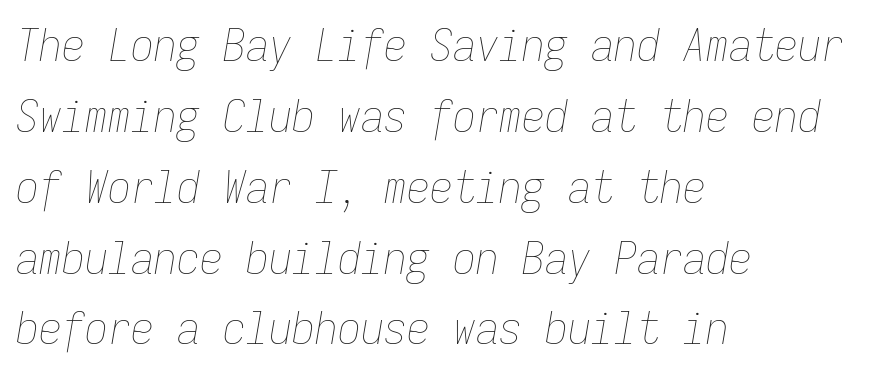
Check the space under the baseline: it is left empty. Each line starts at the same left margin while the right side varies. Inter-character spacing is left at the font's built-in metrics. Style check: oblique. Do the characters align in a grid? Yes, the font is monospaced. Rows of type keep a routine distance in the vertical direction.
